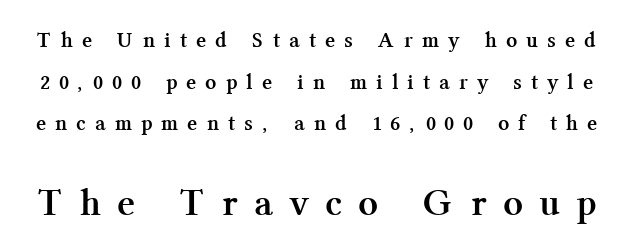
Q: Is the text bold? A: Yes.
Q: Is the text italic (slanted)? A: No, it is upright.
Q: Is the typeface a serif or a sans-serif typeface? A: Serif.
Q: Is the text underlined? A: No.
Q: Is the spacing between letters normal or unusually wide? A: Unusually wide.
Q: Which block of text is set in a larger size, the first (top) or the second (bottom)? A: The second (bottom) one.
Q: Width (condensed, normal, or wide)? A: Normal.
Q: Stroke contrast? A: Medium.
Q: x-height? A: Medium.
Q: Monospaced? A: No.
